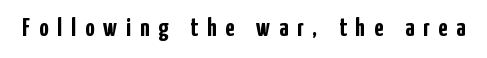
The image shows 26 px bold type, upright; set unusually wide letter spacing (+0.35 em), not underlined.
